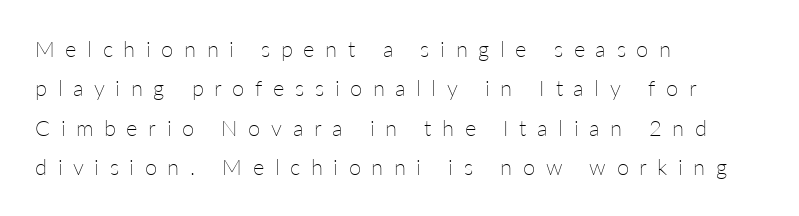
{"italic": "no", "bold": "no", "underline": "no", "align": "left", "line_spacing_ratio": 1.79, "letter_spacing": "wide", "letter_spacing_em": 0.48, "glyph_px": 22}
